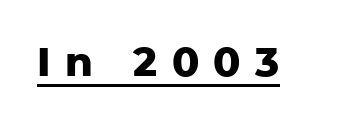
The sample has been set heavy, in full bold. You could not count columns in this text — the font is proportionally spaced. Each letter's strokes conclude bluntly, with no projecting serifs. Honestly, the underline is the first thing you notice here. Words appear elongated and porous because spacing is wide. Rendered with straight, roman letterforms.
